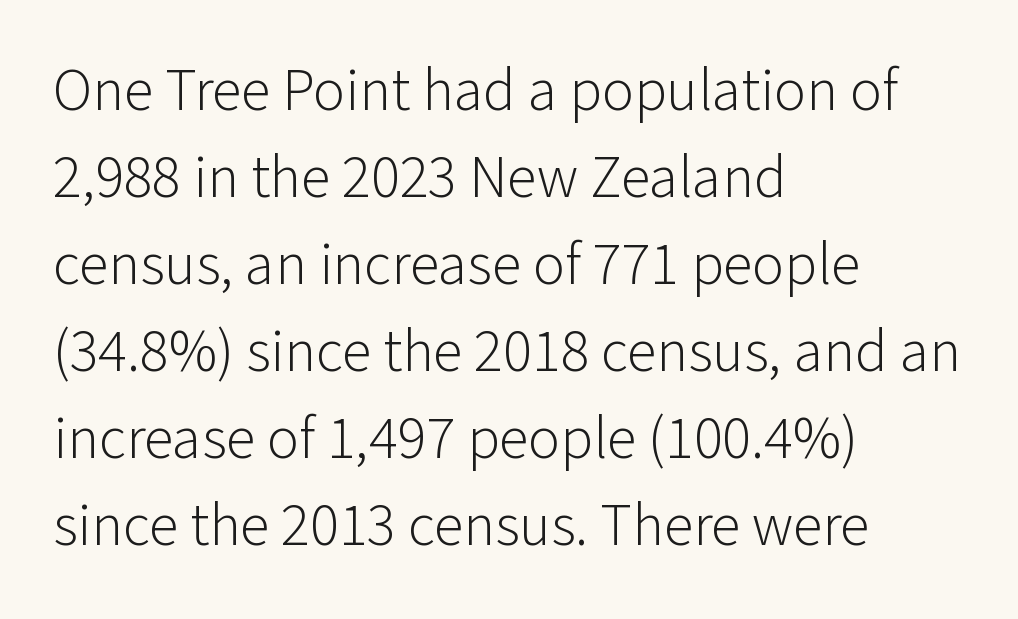
{"serif": "no", "italic": "no", "bold": "no", "weight": "light", "width": "normal", "stroke_contrast": "low", "x_height": "medium", "monospaced": "no", "underline": "no", "align": "left", "line_spacing": "normal", "line_spacing_ratio": 1.45, "letter_spacing": "normal", "letter_spacing_em": 0.0, "glyph_px": 60}
